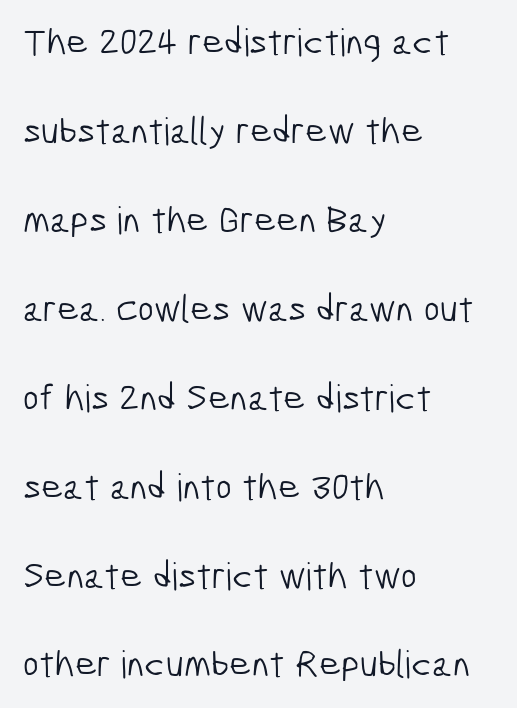
The strokes are not fattened; the text isn't bold. Compared with a centered layout, this one pins lines to the left instead. Unlike a traditional serif, this face leaves its strokes unadorned. Regarding leading, the lines here are spaced well apart. The letters advance in unequal steps, a hallmark of proportional type.
